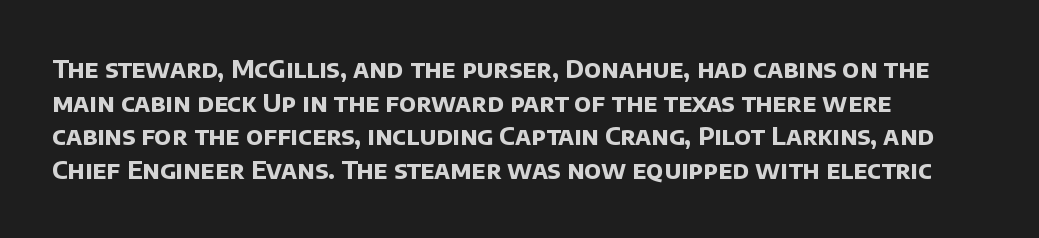
{"bold": "yes", "underline": "no", "align": "left", "line_spacing": "normal", "line_spacing_ratio": 1.35, "letter_spacing": "normal", "letter_spacing_em": 0.0, "glyph_px": 25}
